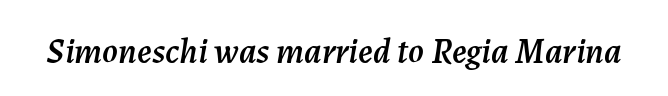
Q: Is the text italic (slanted)? A: Yes, it leans right by about 7 degrees.
Q: Is the text underlined? A: No.
Q: Is the spacing between letters normal or unusually wide? A: Normal.
Q: Width (condensed, normal, or wide)? A: Normal.
Q: Stroke contrast? A: Medium.
Q: x-height? A: Medium.
Q: Monospaced? A: No.
